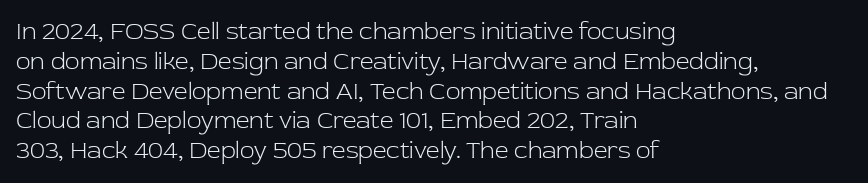
Q: Is the text bold? A: No.
Q: Is the text italic (slanted)? A: No, it is upright.
Q: Is the text underlined? A: No.
Q: How is the paragraph aligned? A: Left-aligned.
Q: Is the spacing between letters normal or unusually wide? A: Normal.
